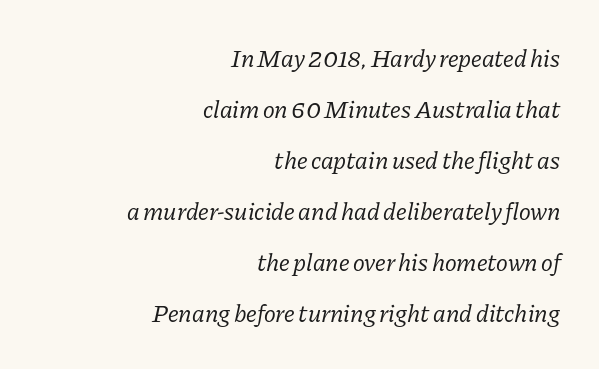
The image shows 25 px text type, italic (leaning right); set right-aligned, loose line spacing (2.04x), normal letter spacing, not underlined.
